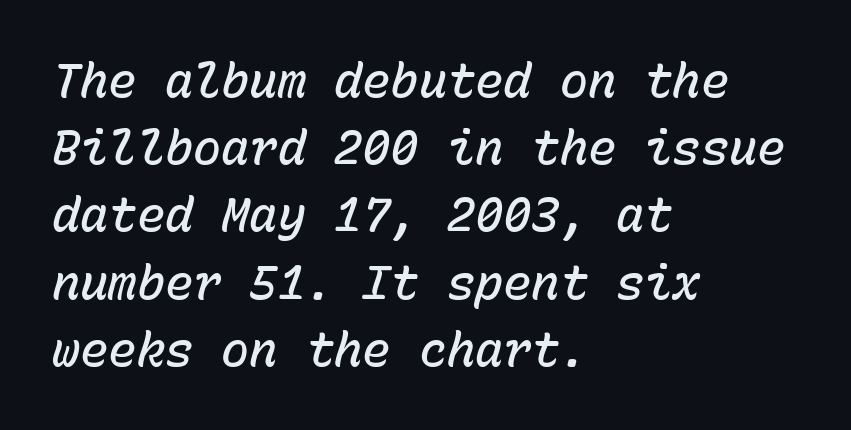
The image shows 47 px semibold type, italic (leaning right), monospaced; set left-aligned, normal line spacing (1.43x), normal letter spacing, not underlined; low stroke contrast and a medium x-height.
